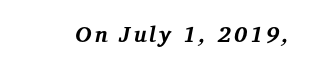
Q: Is the text bold? A: Yes.
Q: Is the text italic (slanted)? A: Yes, it leans right by about 12 degrees.
Q: Is the text underlined? A: No.
